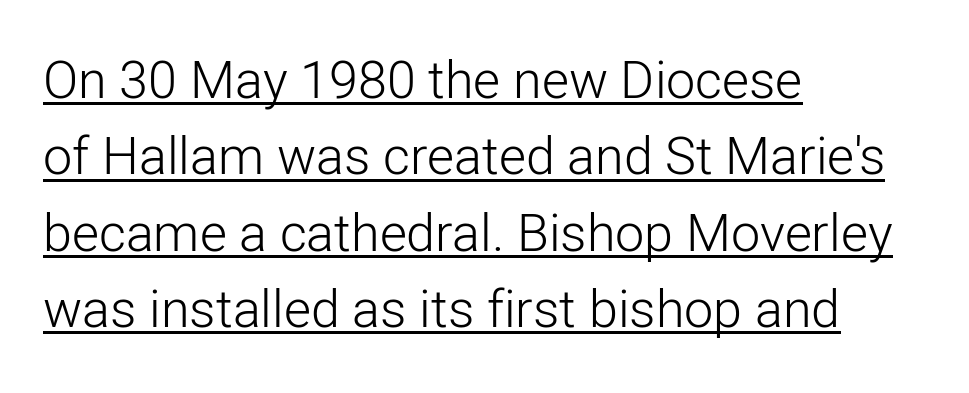
Q: Is the text bold? A: No.
Q: Is the text italic (slanted)? A: No, it is upright.
Q: Is the typeface a serif or a sans-serif typeface? A: Sans-serif.
Q: Is the text underlined? A: Yes.
Q: How is the paragraph aligned? A: Left-aligned.
Q: Is the spacing between letters normal or unusually wide? A: Normal.
Q: Is the spacing between lines tight, normal or loose? A: Normal.
Q: Width (condensed, normal, or wide)? A: Normal.
Q: Stroke contrast? A: Low.
Q: x-height? A: Medium.
Q: Monospaced? A: No.
